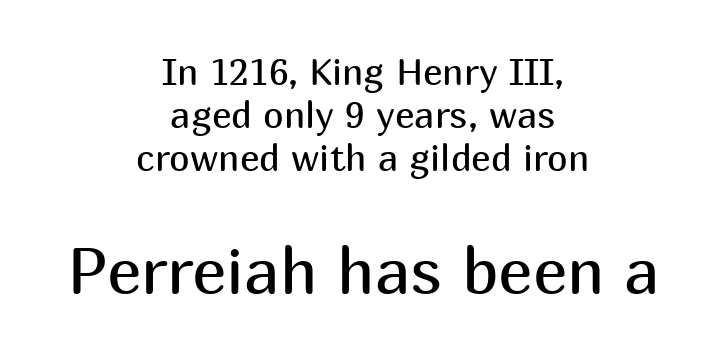
Q: Is the text bold? A: No.
Q: Is the text italic (slanted)? A: No, it is upright.
Q: Is the typeface a serif or a sans-serif typeface? A: Sans-serif.
Q: Is the text underlined? A: No.
Q: How is the paragraph aligned? A: Centered.
Q: Is the spacing between letters normal or unusually wide? A: Normal.
Q: Which block of text is set in a larger size, the first (top) or the second (bottom)? A: The second (bottom) one.
Q: Width (condensed, normal, or wide)? A: Normal.
Q: Stroke contrast? A: Medium.
Q: x-height? A: Medium.
Q: Monospaced? A: No.
